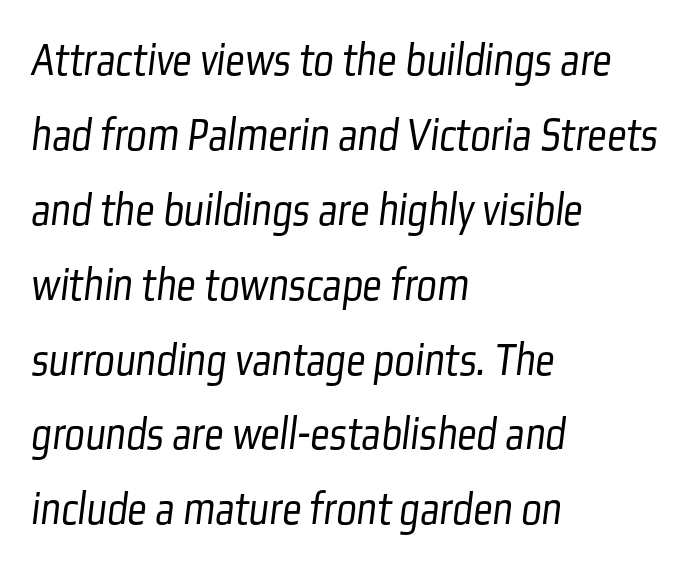
Q: Is the text bold? A: No.
Q: Is the typeface a serif or a sans-serif typeface? A: Sans-serif.
Q: Is the text underlined? A: No.
Q: How is the paragraph aligned? A: Left-aligned.
Q: Is the spacing between letters normal or unusually wide? A: Normal.
Q: Is the spacing between lines tight, normal or loose? A: Normal.
Q: Width (condensed, normal, or wide)? A: Condensed.
Q: Stroke contrast? A: Low.
Q: x-height? A: Medium.
Q: Monospaced? A: No.
